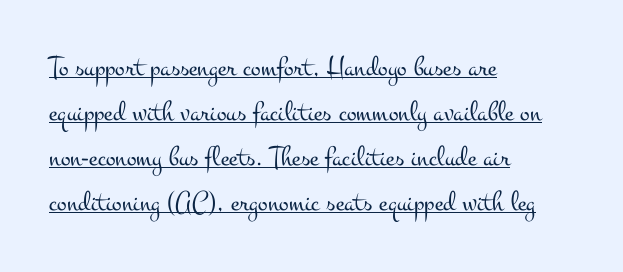
Q: Is the text bold? A: No.
Q: Is the text italic (slanted)? A: Yes.
Q: Is the typeface a serif or a sans-serif typeface? A: Serif.
Q: Is the text underlined? A: Yes.
Q: How is the paragraph aligned? A: Left-aligned.
Q: Is the spacing between letters normal or unusually wide? A: Normal.
Q: Is the spacing between lines tight, normal or loose? A: Normal.
Q: Width (condensed, normal, or wide)? A: Wide.
Q: Stroke contrast? A: Medium.
Q: x-height? A: Small.
Q: Monospaced? A: No.
